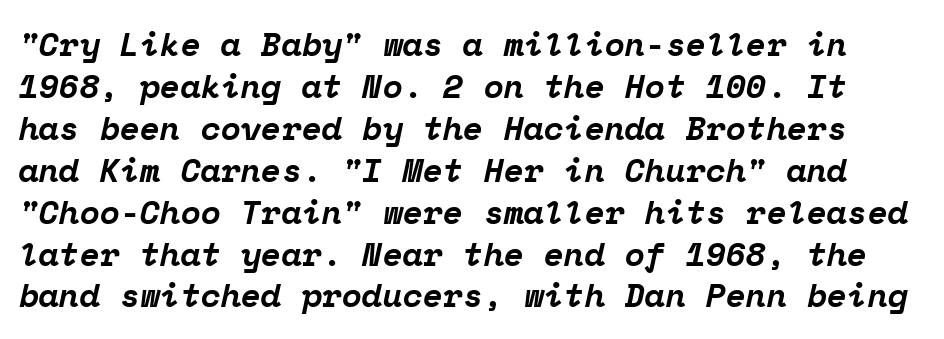
{"serif": "yes", "italic": "yes", "lean": "right", "slant_degrees": 12, "bold": "yes", "weight": "bold", "width": "normal", "stroke_contrast": "low", "x_height": "medium", "monospaced": "yes", "underline": "no", "line_spacing": "normal", "line_spacing_ratio": 1.27, "letter_spacing": "normal", "letter_spacing_em": 0.0, "glyph_px": 33}
